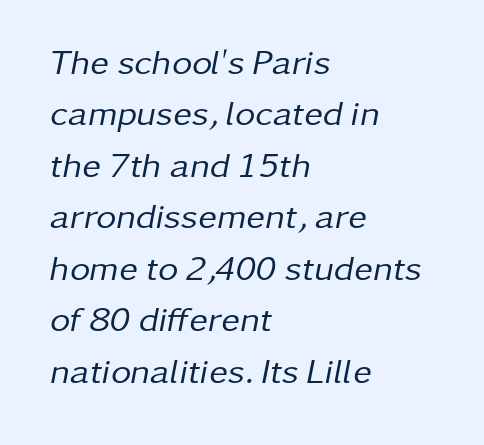
Q: Is the text bold? A: No.
Q: Is the text italic (slanted)? A: Yes, it leans right by about 11 degrees.
Q: Is the text underlined? A: No.
Q: How is the paragraph aligned? A: Left-aligned.
Q: Is the spacing between letters normal or unusually wide? A: Normal.
Q: Is the spacing between lines tight, normal or loose? A: Normal.
Q: Width (condensed, normal, or wide)? A: Normal.
Q: Stroke contrast? A: Low.
Q: x-height? A: Medium.
Q: Monospaced? A: No.
